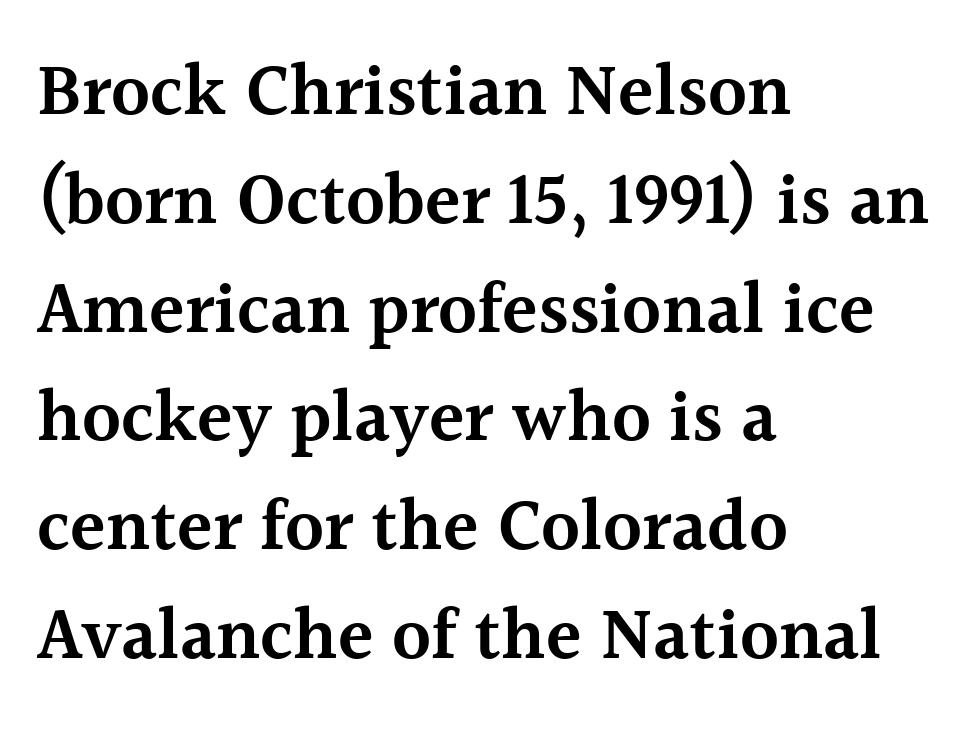
{"serif": "yes", "italic": "no", "bold": "semi", "weight": "semibold", "width": "normal", "x_height": "medium", "monospaced": "no", "underline": "no", "align": "left", "line_spacing": "normal", "line_spacing_ratio": 1.49, "letter_spacing": "normal", "letter_spacing_em": 0.0, "glyph_px": 73}
